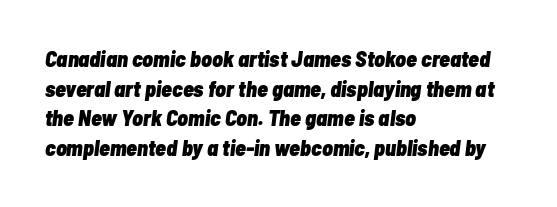
The leading is moderate, giving the passage an even texture. In CSS terms this would be text-align: left. Heavy-handed strokes throughout: this text is bold. This sample uses an oblique cut, with every glyph tilted off the vertical.
